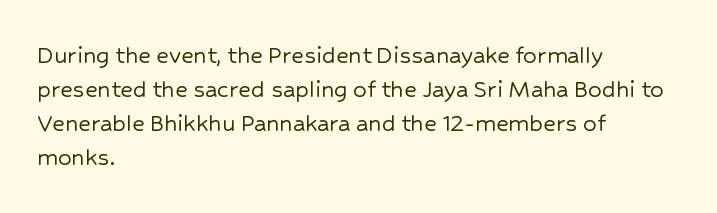
The image shows 27 px text type, upright; set left-aligned, normal line spacing (1.26x), normal letter spacing, not underlined.
